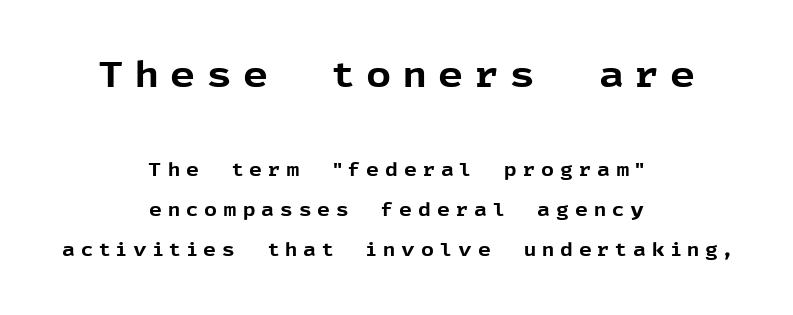
How heavy is the stroke? Heavy — this is a bold. I'd call this a sans setting — the letters go barefoot. Successive baselines arrive slowly, with a big drop between each. Proportional: the letters do not fall into vertical columns. Where is the straight margin? There isn't one; the lines are centered. Honestly, there is no underline to notice here at all.
